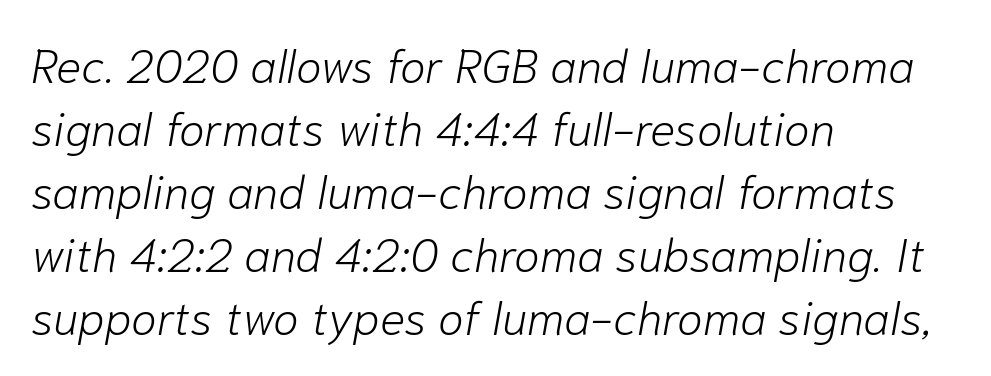
{"italic": "yes", "lean": "right", "slant_degrees": 10, "bold": "no", "weight": "light", "width": "normal", "stroke_contrast": "low", "x_height": "medium", "monospaced": "no", "underline": "no", "align": "left", "line_spacing": "normal", "line_spacing_ratio": 1.34, "letter_spacing": "normal", "letter_spacing_em": 0.0, "glyph_px": 47}
